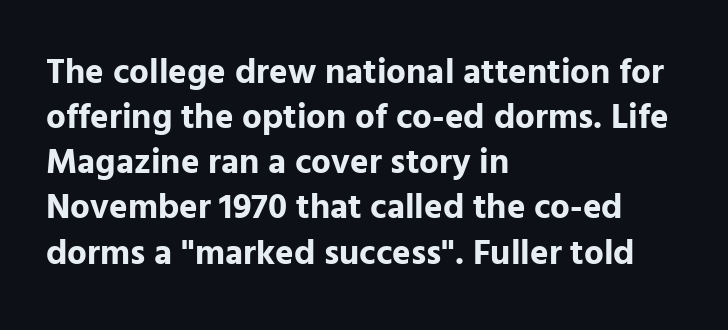
The image shows 35 px bold sans-serif type, upright; set left-aligned, normal line spacing (1.29x), normal letter spacing, not underlined; low stroke contrast and a medium x-height.
